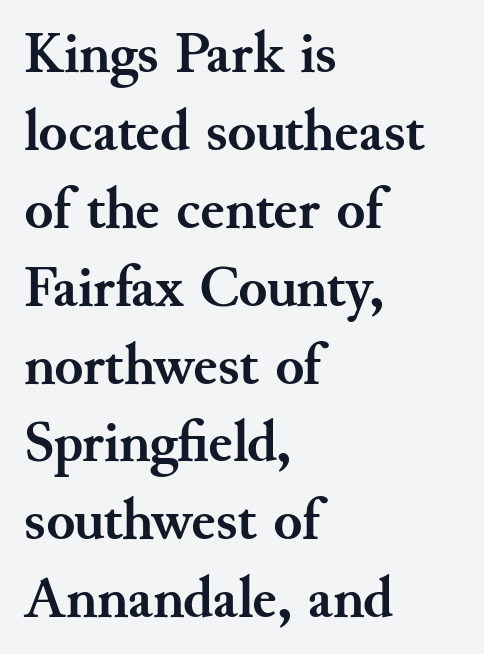
The image shows 59 px semibold serif type, upright; set left-aligned, normal line spacing (1.32x), normal letter spacing, not underlined; medium stroke contrast and a small x-height.
